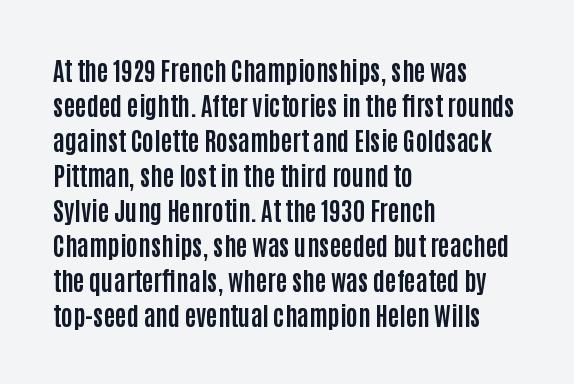
The image shows 25 px bold type, upright; set left-aligned, normal line spacing (1.4x), normal letter spacing, not underlined.
